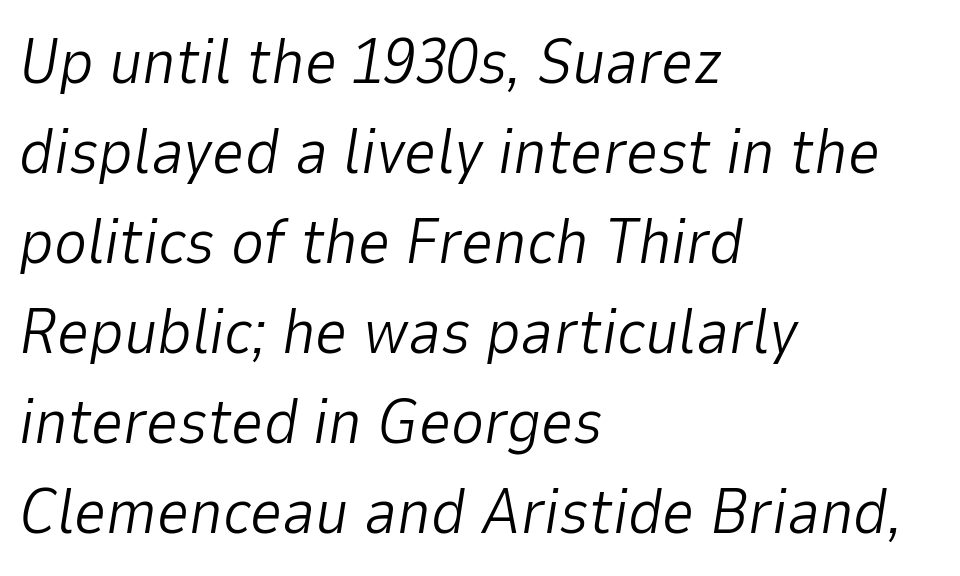
The image shows 63 px light type, italic (leaning right); set left-aligned, normal line spacing (1.43x), normal letter spacing, not underlined; low stroke contrast and a medium x-height.
